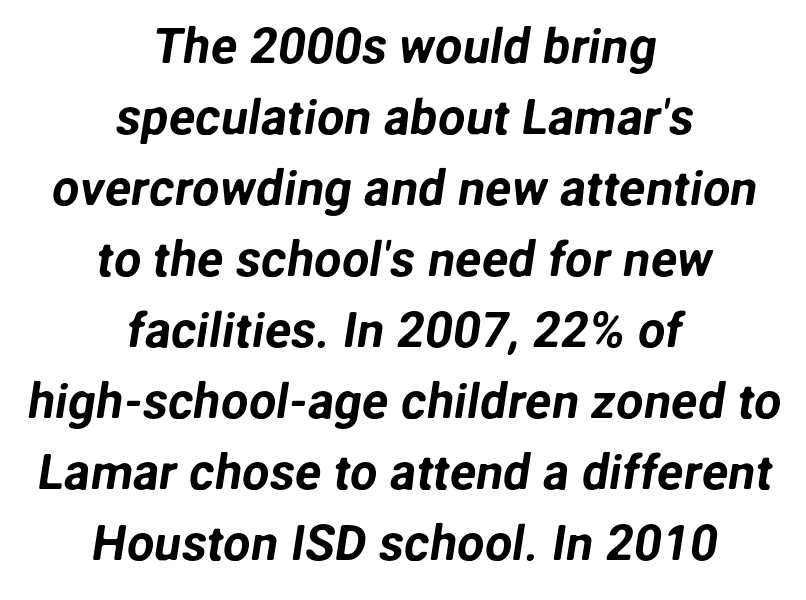
Q: Is the typeface a serif or a sans-serif typeface? A: Sans-serif.
Q: Is the text underlined? A: No.
Q: How is the paragraph aligned? A: Centered.
Q: Is the spacing between letters normal or unusually wide? A: Normal.
Q: Is the spacing between lines tight, normal or loose? A: Normal.
Q: Width (condensed, normal, or wide)? A: Normal.
Q: Stroke contrast? A: Low.
Q: x-height? A: Medium.
Q: Monospaced? A: No.
